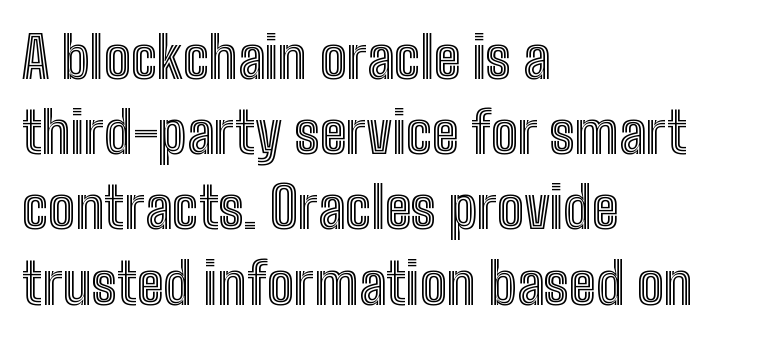
{"italic": "no", "width": "condensed", "x_height": "medium", "monospaced": "no", "underline": "no", "align": "left", "line_spacing": "normal", "line_spacing_ratio": 1.32, "letter_spacing": "normal", "letter_spacing_em": 0.0, "glyph_px": 57}
